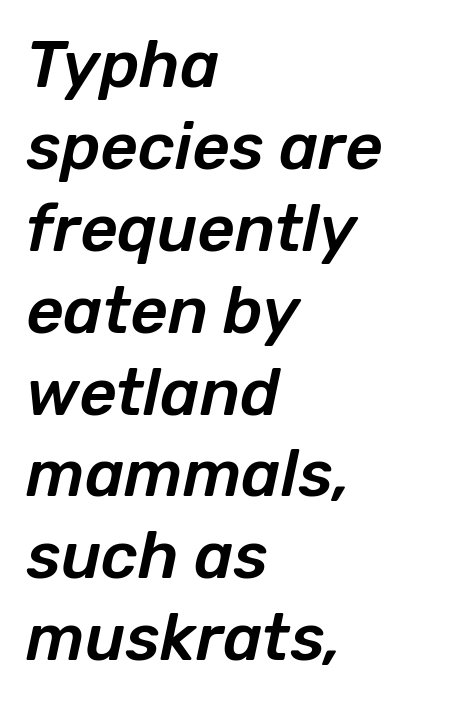
Q: Is the text italic (slanted)? A: Yes, it leans right by about 12 degrees.
Q: Is the text underlined? A: No.
Q: How is the paragraph aligned? A: Left-aligned.
Q: Is the spacing between letters normal or unusually wide? A: Normal.
Q: Is the spacing between lines tight, normal or loose? A: Normal.
Q: Width (condensed, normal, or wide)? A: Normal.
Q: Stroke contrast? A: Low.
Q: x-height? A: Medium.
Q: Monospaced? A: No.
